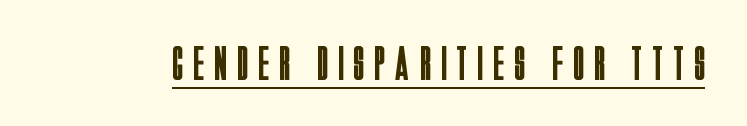
The image shows 49 px regular-weight, condensed sans-serif type, upright; set unusually wide letter spacing (+0.22 em), underlined; low stroke contrast and a large x-height.
